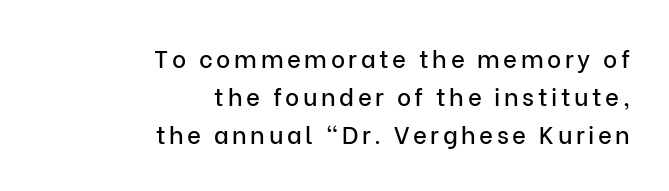
The image shows 24 px text type, upright; set right-aligned, normal line spacing (1.59x), not underlined.
